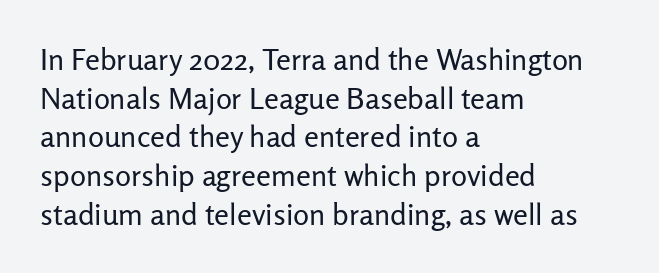
The image shows 30 px regular-weight sans-serif type, upright; set left-aligned, normal line spacing (1.29x), normal letter spacing, not underlined; low stroke contrast and a medium x-height.
